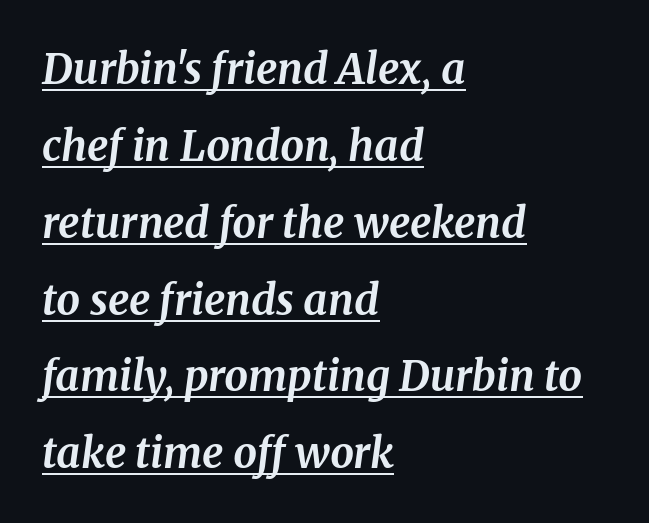
{"serif": "yes", "italic": "yes", "lean": "right", "slant_degrees": 8, "bold": "yes", "weight": "bold", "width": "normal", "stroke_contrast": "medium", "x_height": "medium", "monospaced": "no", "underline": "yes", "align": "left", "line_spacing_ratio": 1.83, "letter_spacing": "normal", "letter_spacing_em": 0.0, "glyph_px": 42}
